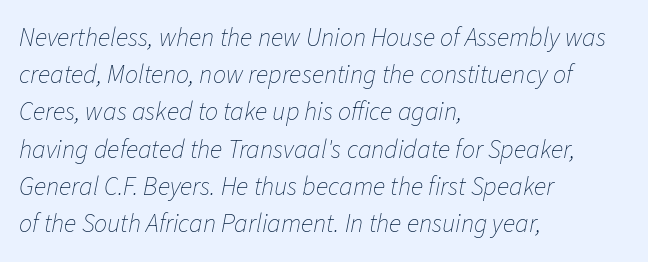
The image shows 26 px text type, italic (leaning right); set left-aligned, normal line spacing (1.43x), normal letter spacing, not underlined.
